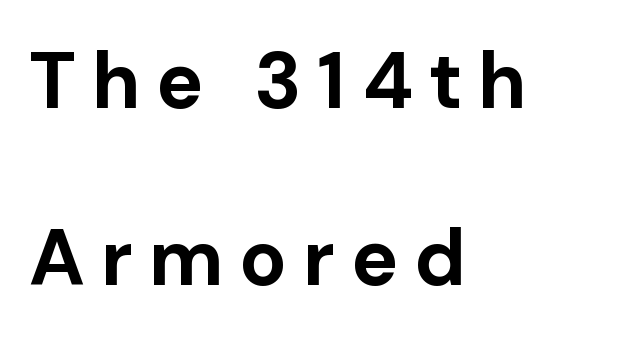
Honestly, there is no underline to notice here at all. Substantial extra tracking has been applied to these lines. Pretty heavy lettering here — definitely bold. You can tell it's not italic because the verticals are truly vertical.
